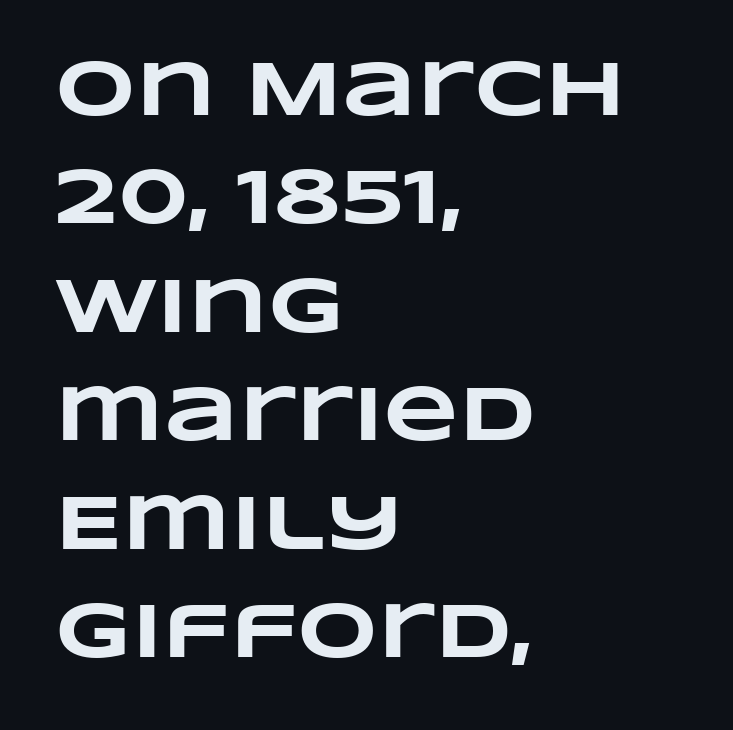
{"bold": "yes", "weight": "heavy", "width": "wide", "stroke_contrast": "low", "x_height": "large", "monospaced": "no", "underline": "no", "align": "left", "line_spacing": "normal", "line_spacing_ratio": 1.39, "letter_spacing": "normal", "letter_spacing_em": 0.0, "glyph_px": 78}
